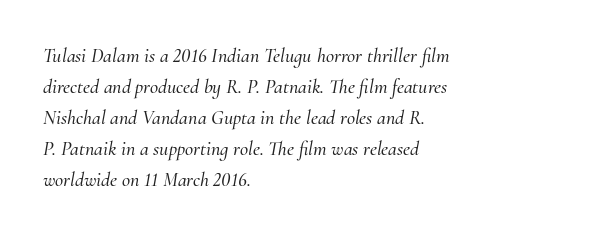
Q: Is the text italic (slanted)? A: Yes, it leans right by about 10 degrees.
Q: Is the text underlined? A: No.
Q: How is the paragraph aligned? A: Left-aligned.
Q: Is the spacing between letters normal or unusually wide? A: Normal.
Q: Is the spacing between lines tight, normal or loose? A: Normal.
